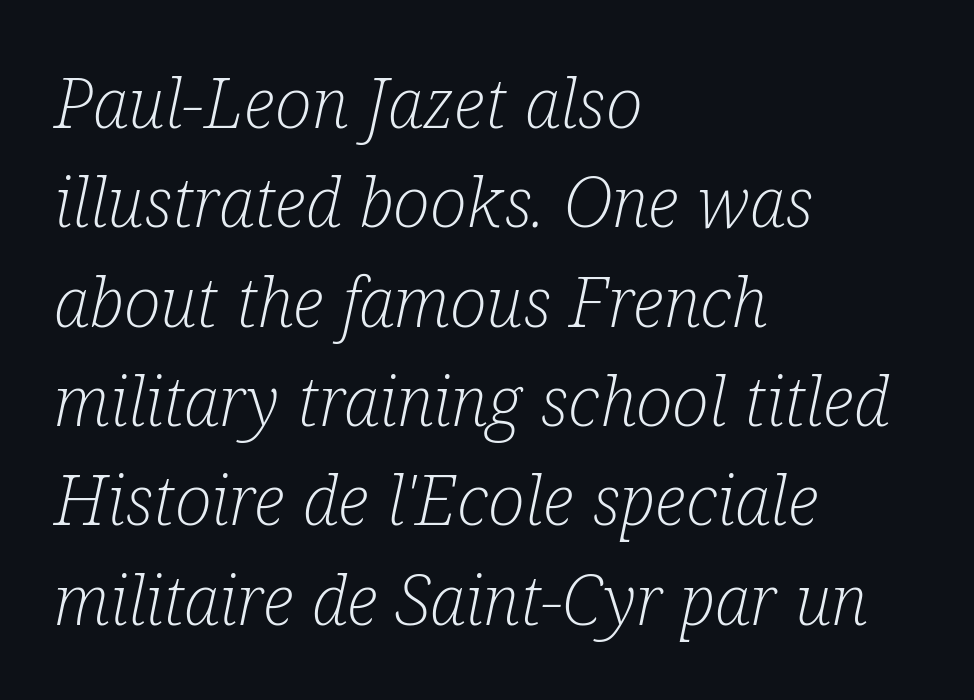
The image shows 69 px light, condensed serif type, italic (leaning right); set left-aligned, normal line spacing (1.44x), normal letter spacing, not underlined; low stroke contrast and a medium x-height.
